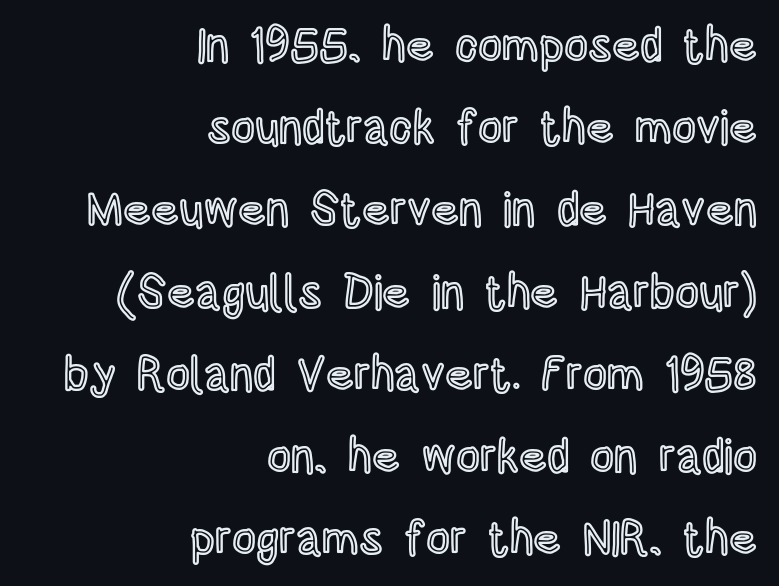
Is the block centered? No — it sits flush against the right margin. You can tell it's not italic because the verticals are truly vertical. A typesetter would call this proportional, since set widths differ per character. Tracking value appears to be zero — textbook default spacing. The gap between lines stays unmarked.
